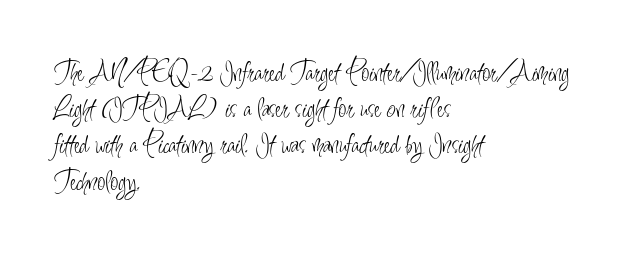
The image shows 29 px light, condensed sans-serif type; set left-aligned, normal line spacing (1.25x), normal letter spacing, not underlined; low stroke contrast and a small x-height.
